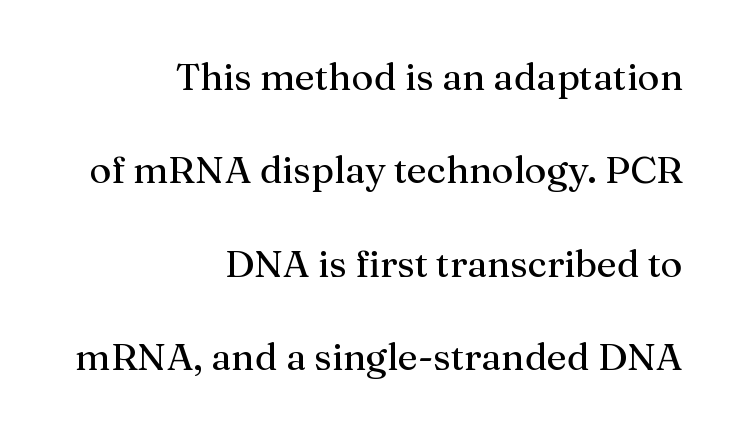
Q: Is the text bold? A: No.
Q: Is the text italic (slanted)? A: No, it is upright.
Q: Is the typeface a serif or a sans-serif typeface? A: Serif.
Q: Is the text underlined? A: No.
Q: How is the paragraph aligned? A: Right-aligned.
Q: Is the spacing between letters normal or unusually wide? A: Normal.
Q: Is the spacing between lines tight, normal or loose? A: Loose.
Q: Width (condensed, normal, or wide)? A: Normal.
Q: Stroke contrast? A: Medium.
Q: x-height? A: Medium.
Q: Monospaced? A: No.
